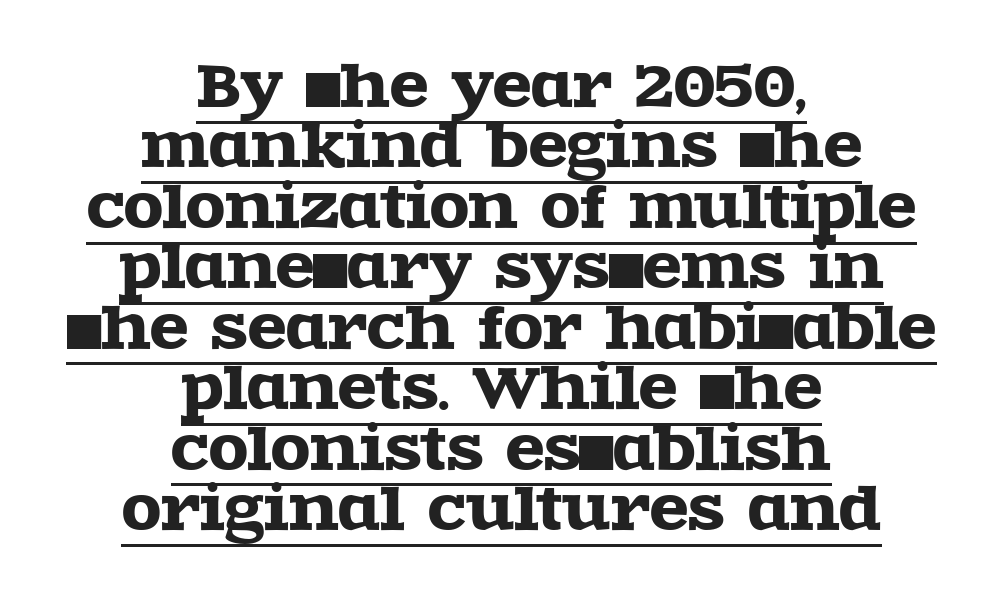
The image shows 57 px wide serif type, upright; set centered, tight line spacing (1.06x), normal letter spacing, underlined; a large x-height.
